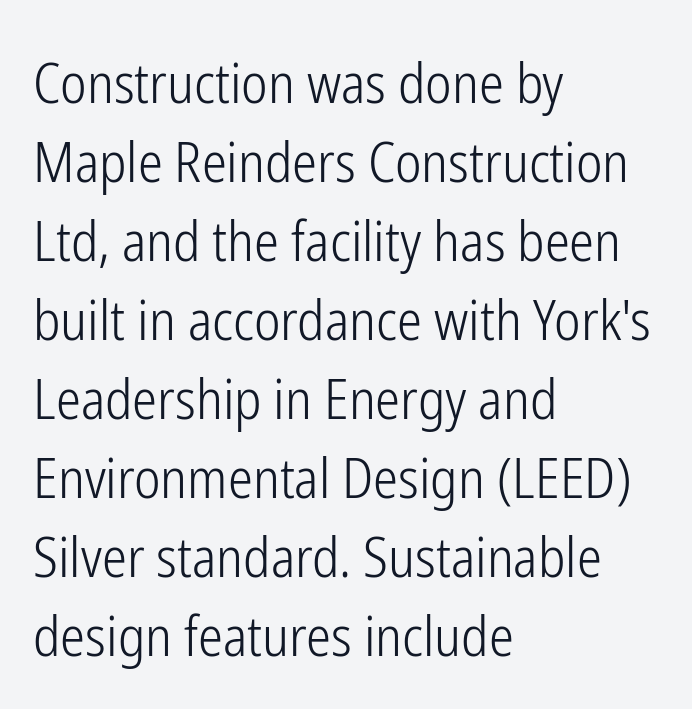
Posture: vertical. No extra tracking has been applied to these lines. Is the block centered? No — it sits flush against the left margin. No feet cap the strokes, marking this as sans-serif type. Evenly set lines give the paragraph a standard silhouette.
